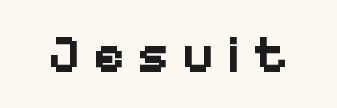
{"serif": "no", "italic": "no", "bold": "yes", "weight": "bold", "width": "normal", "stroke_contrast": "low", "x_height": "medium", "monospaced": "no", "underline": "no", "letter_spacing": "wide", "letter_spacing_em": 0.24, "glyph_px": 53}
